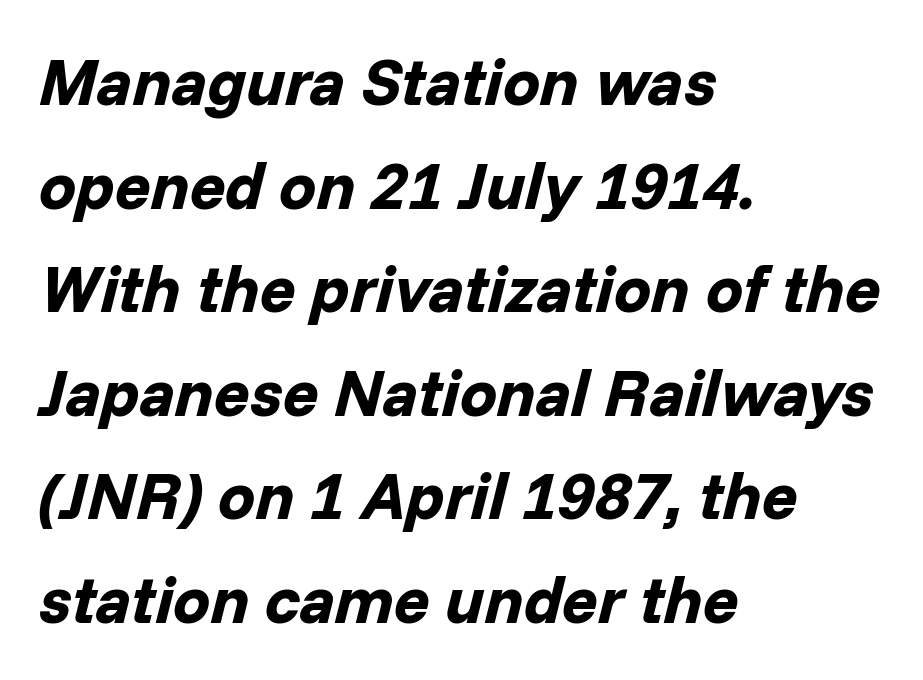
The image shows 66 px bold type, italic (leaning right); set left-aligned, normal line spacing (1.57x), normal letter spacing, not underlined; low stroke contrast and a medium x-height.
